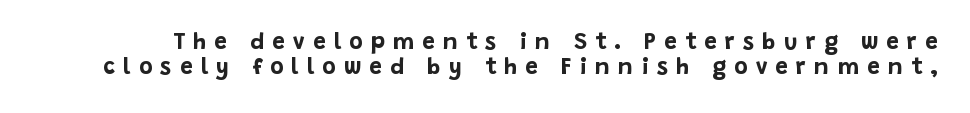
This is heavy type, rendered in bold. Every stem runs plumb, perpendicular to the baseline. You could barely slide anything between these rows. Clear beneath every line of the passage. Look at the tracking — it's clearly loosened, letters drifting apart.
